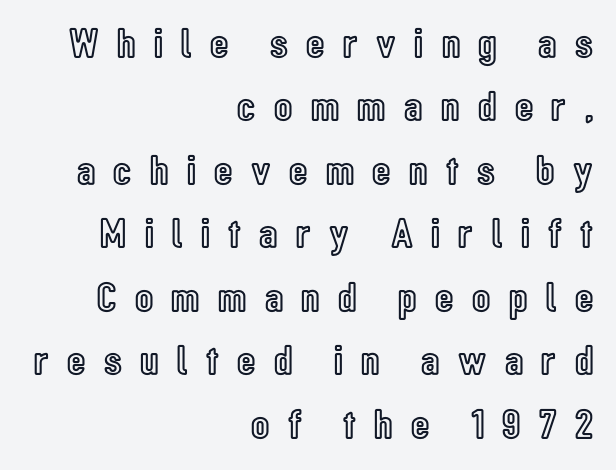
The space between consecutive lines is moderate. Inter-character spacing is expanded well beyond the font's built-in metrics. The space beneath each line is pristine and unruled. The rendering anchors every line to the right-hand side.
